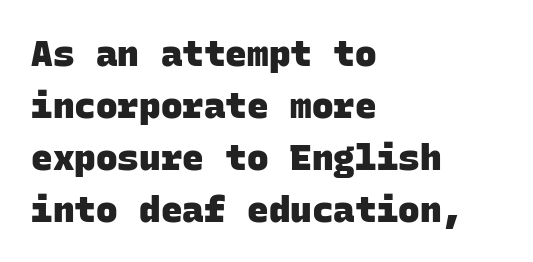
The image shows 36 px heavy sans-serif type, monospaced; set left-aligned, normal line spacing (1.44x), normal letter spacing, not underlined; low stroke contrast and a large x-height.
